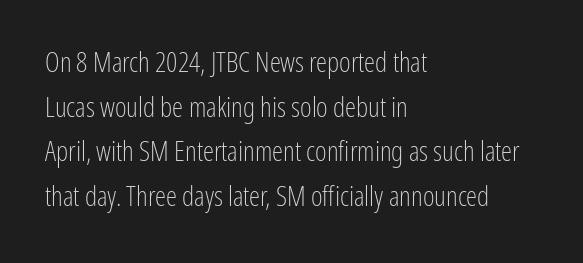
{"serif": "no", "italic": "no", "bold": "no", "weight": "light", "width": "condensed", "stroke_contrast": "low", "x_height": "medium", "monospaced": "no", "underline": "no", "align": "left", "line_spacing": "normal", "line_spacing_ratio": 1.59, "letter_spacing": "normal", "letter_spacing_em": 0.0, "glyph_px": 28}
